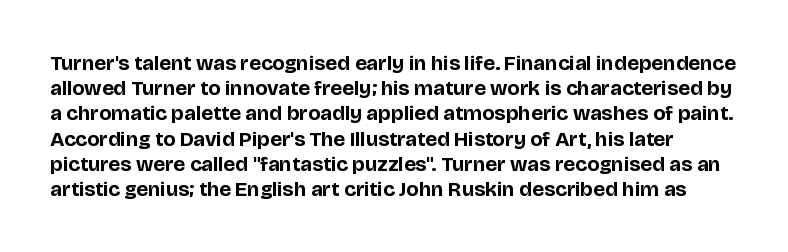
The image shows 21 px bold type, upright; set line spacing 1.2x, normal letter spacing, not underlined.
